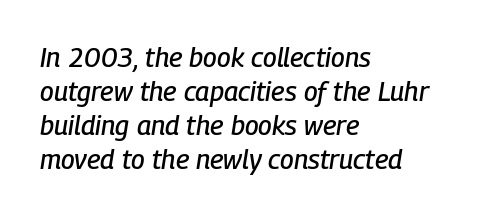
{"italic": "yes", "lean": "right", "slant_degrees": 9, "underline": "no", "align": "left", "line_spacing": "normal", "line_spacing_ratio": 1.26, "letter_spacing": "normal", "letter_spacing_em": 0.0, "glyph_px": 27}
